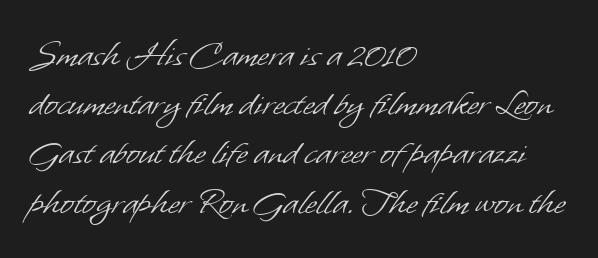
Q: Is the text bold? A: No.
Q: Is the typeface a serif or a sans-serif typeface? A: Sans-serif.
Q: Is the text underlined? A: No.
Q: How is the paragraph aligned? A: Left-aligned.
Q: Is the spacing between letters normal or unusually wide? A: Normal.
Q: Width (condensed, normal, or wide)? A: Normal.
Q: Stroke contrast? A: Low.
Q: x-height? A: Small.
Q: Monospaced? A: No.
